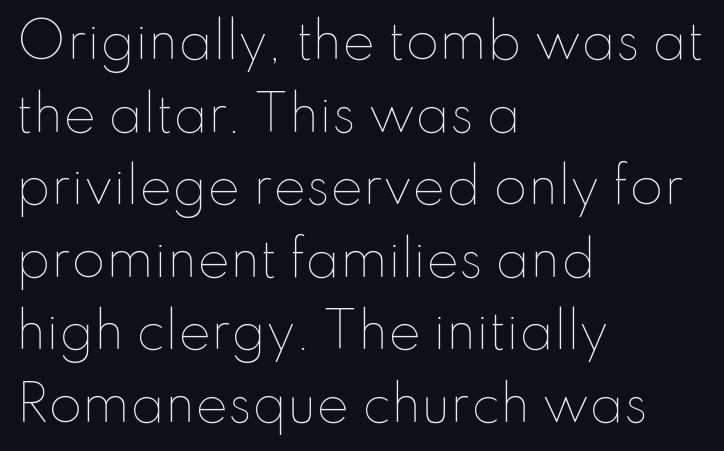
The image shows 49 px thin type, upright; set left-aligned, normal line spacing (1.48x), normal letter spacing, not underlined; low stroke contrast and a small x-height.
